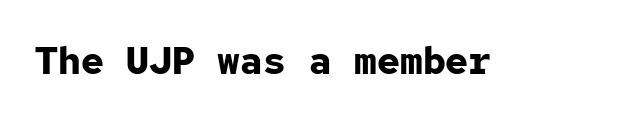
Q: Is the text bold? A: Yes.
Q: Is the text italic (slanted)? A: No, it is upright.
Q: Is the typeface a serif or a sans-serif typeface? A: Sans-serif.
Q: Is the text underlined? A: No.
Q: Is the spacing between letters normal or unusually wide? A: Normal.
Q: Width (condensed, normal, or wide)? A: Normal.
Q: Stroke contrast? A: Low.
Q: x-height? A: Medium.
Q: Monospaced? A: Yes.
